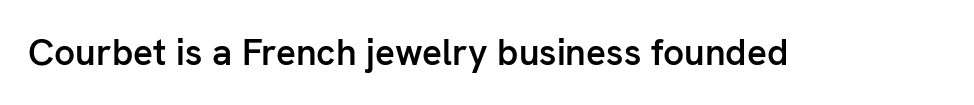
Q: Is the text bold? A: Semi-bold.
Q: Is the text italic (slanted)? A: No, it is upright.
Q: Is the typeface a serif or a sans-serif typeface? A: Sans-serif.
Q: Is the text underlined? A: No.
Q: Is the spacing between letters normal or unusually wide? A: Normal.
Q: Width (condensed, normal, or wide)? A: Normal.
Q: Stroke contrast? A: Low.
Q: x-height? A: Medium.
Q: Monospaced? A: No.
